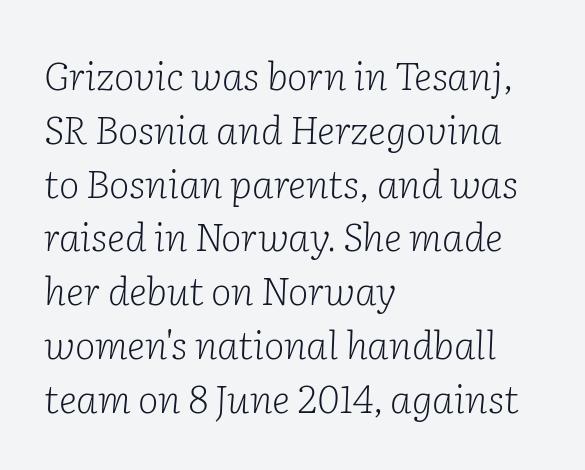
The image shows 39 px light serif type, italic (leaning right); set left-aligned, normal line spacing (1.38x), normal letter spacing, not underlined; low stroke contrast and a medium x-height.
